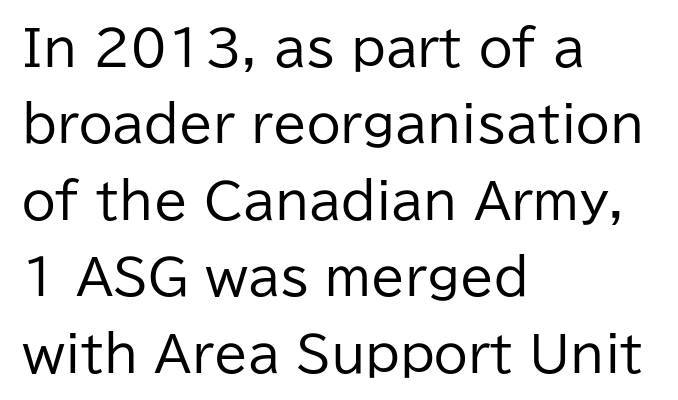
Q: Is the text bold? A: No.
Q: Is the text italic (slanted)? A: No, it is upright.
Q: Is the typeface a serif or a sans-serif typeface? A: Sans-serif.
Q: Is the text underlined? A: No.
Q: How is the paragraph aligned? A: Left-aligned.
Q: Is the spacing between letters normal or unusually wide? A: Normal.
Q: Is the spacing between lines tight, normal or loose? A: Normal.
Q: Width (condensed, normal, or wide)? A: Normal.
Q: Stroke contrast? A: Low.
Q: x-height? A: Medium.
Q: Monospaced? A: No.
